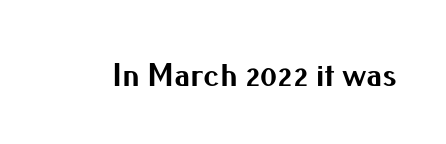
Q: Is the text bold? A: Yes.
Q: Is the text italic (slanted)? A: No, it is upright.
Q: Is the typeface a serif or a sans-serif typeface? A: Sans-serif.
Q: Is the text underlined? A: No.
Q: Is the spacing between letters normal or unusually wide? A: Normal.
Q: Width (condensed, normal, or wide)? A: Normal.
Q: Stroke contrast? A: Medium.
Q: x-height? A: Small.
Q: Monospaced? A: No.
